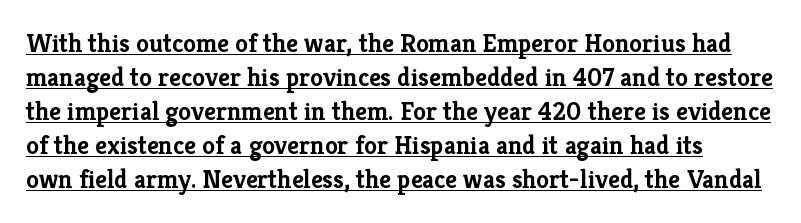
Notice how descenders clear the ascenders below comfortably — that's standard leading. Vertical strokes here are truly vertical. The strokes are fattened all the way to bold. Each word holds together tightly as a unit, with standard inter-letter gaps. Is there an underline? Yes — a line sits under the letters.
